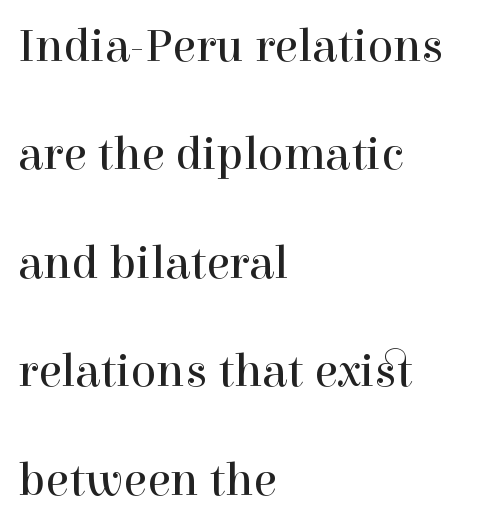
Think of a printed novel: that variable character pitch is what you see here. This sample uses a serif face. It's the straight-up-and-down kind of type. The baseline area is clear.
